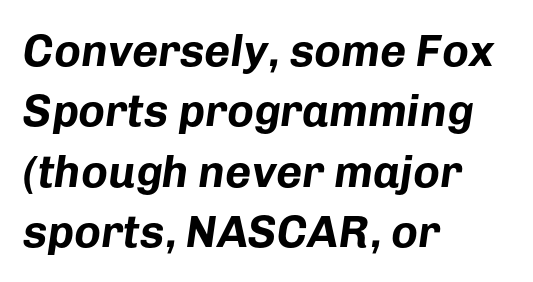
The image shows 45 px bold type, italic (leaning right); set left-aligned, normal line spacing (1.34x), normal letter spacing, not underlined; low stroke contrast and a medium x-height.
